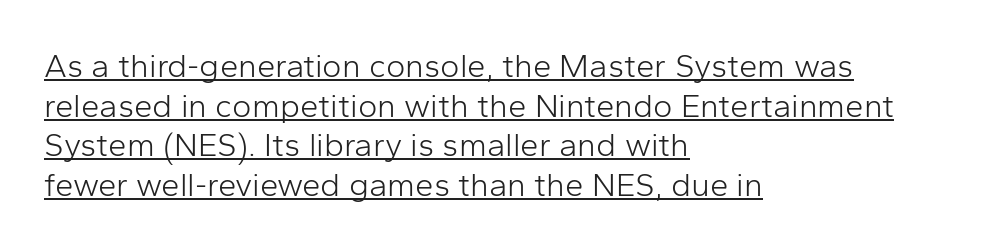
{"serif": "no", "italic": "no", "bold": "no", "weight": "light", "width": "normal", "stroke_contrast": "low", "x_height": "medium", "monospaced": "no", "underline": "yes", "align": "left", "line_spacing_ratio": 1.2, "letter_spacing": "normal", "letter_spacing_em": 0.0, "glyph_px": 33}
